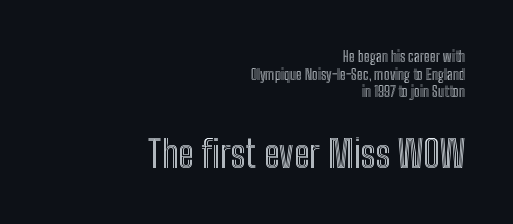
Varying glyph widths throughout — classic text-font behaviour. Is there much room between lines? A standard amount, neither cramped nor airy. The more generous point size was reserved for the lower chunk. Decoration check: the copy has no underline. Default kerning and tracking; the words read as compact shapes.
